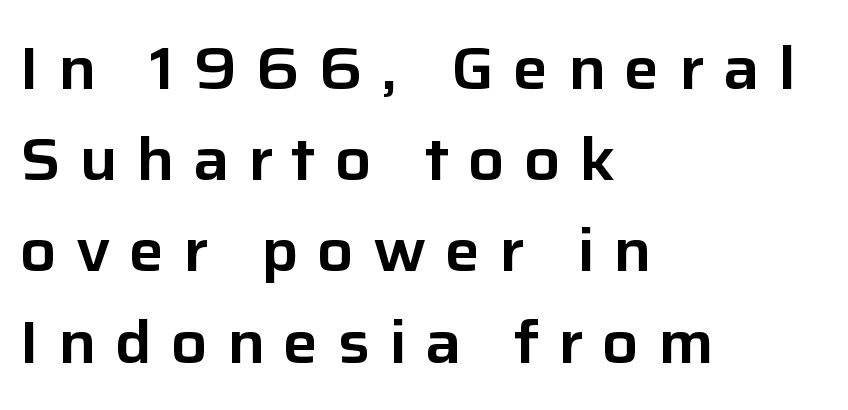
Q: Is the text italic (slanted)? A: No, it is upright.
Q: Is the typeface a serif or a sans-serif typeface? A: Sans-serif.
Q: Is the text underlined? A: No.
Q: How is the paragraph aligned? A: Left-aligned.
Q: Is the spacing between letters normal or unusually wide? A: Unusually wide.
Q: Is the spacing between lines tight, normal or loose? A: Normal.
Q: Width (condensed, normal, or wide)? A: Normal.
Q: Stroke contrast? A: Low.
Q: x-height? A: Medium.
Q: Monospaced? A: No.
